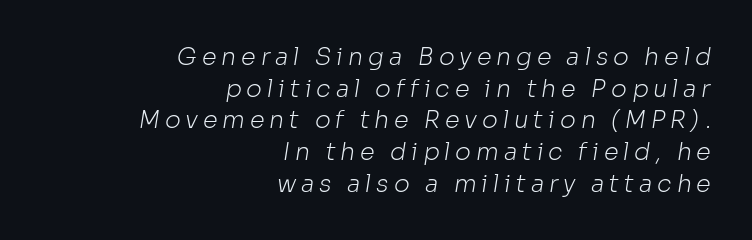
Q: Is the text bold? A: No.
Q: Is the text underlined? A: No.
Q: How is the paragraph aligned? A: Right-aligned.
Q: Is the spacing between letters normal or unusually wide? A: Unusually wide.
Q: Is the spacing between lines tight, normal or loose? A: Normal.
